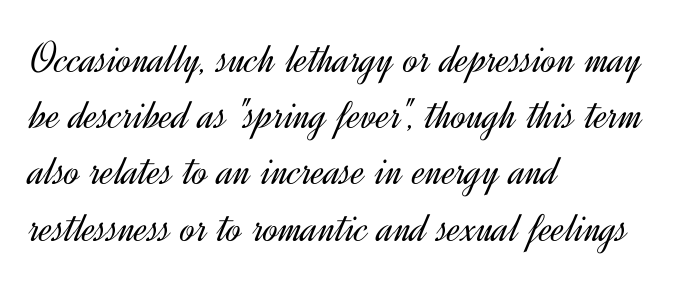
The image shows 45 px light sans-serif type; set left-aligned, normal line spacing (1.25x), normal letter spacing, not underlined; a small x-height.
